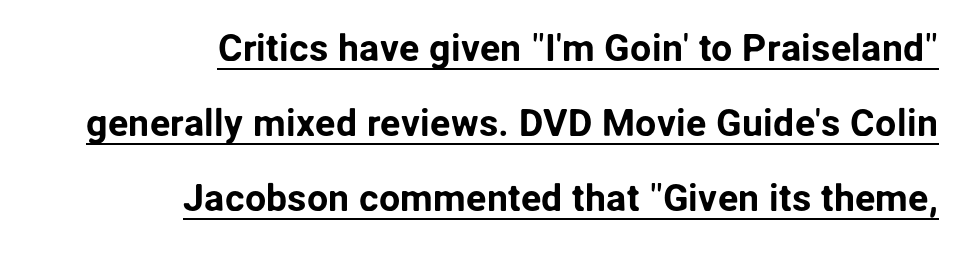
{"serif": "no", "italic": "no", "width": "normal", "stroke_contrast": "low", "x_height": "medium", "monospaced": "no", "underline": "yes", "align": "right", "line_spacing": "loose", "line_spacing_ratio": 1.98, "letter_spacing": "normal", "letter_spacing_em": 0.0, "glyph_px": 38}
